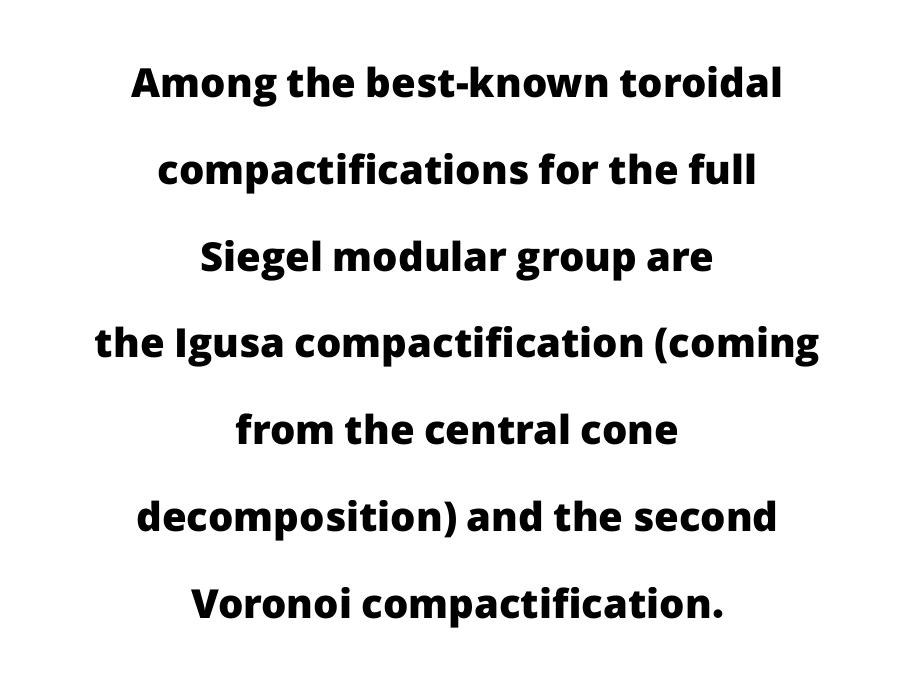
{"serif": "no", "italic": "no", "bold": "yes", "weight": "heavy", "width": "normal", "stroke_contrast": "low", "x_height": "medium", "monospaced": "no", "underline": "no", "align": "center", "line_spacing": "loose", "line_spacing_ratio": 2.17, "letter_spacing": "normal", "letter_spacing_em": 0.0, "glyph_px": 40}
